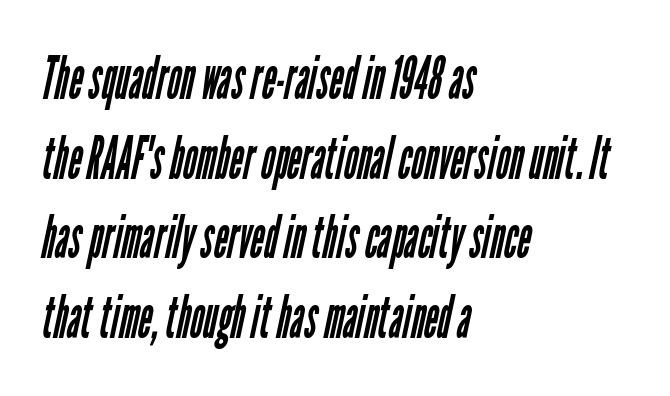
{"serif": "no", "bold": "no", "weight": "regular", "width": "condensed", "stroke_contrast": "low", "x_height": "medium", "monospaced": "no", "underline": "no", "align": "left", "line_spacing": "normal", "line_spacing_ratio": 1.35, "letter_spacing": "normal", "letter_spacing_em": 0.0, "glyph_px": 59}
